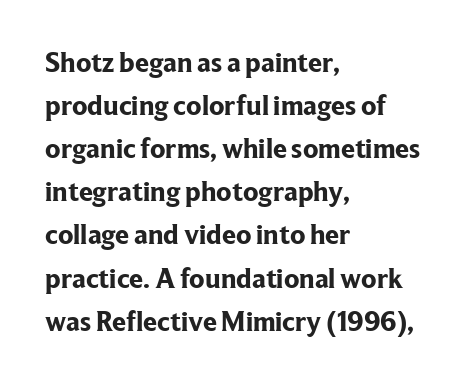
Q: Is the text bold? A: Yes.
Q: Is the text italic (slanted)? A: No, it is upright.
Q: Is the typeface a serif or a sans-serif typeface? A: Serif.
Q: Is the text underlined? A: No.
Q: How is the paragraph aligned? A: Left-aligned.
Q: Is the spacing between letters normal or unusually wide? A: Normal.
Q: Is the spacing between lines tight, normal or loose? A: Normal.
Q: Width (condensed, normal, or wide)? A: Normal.
Q: Stroke contrast? A: Low.
Q: x-height? A: Medium.
Q: Monospaced? A: No.
